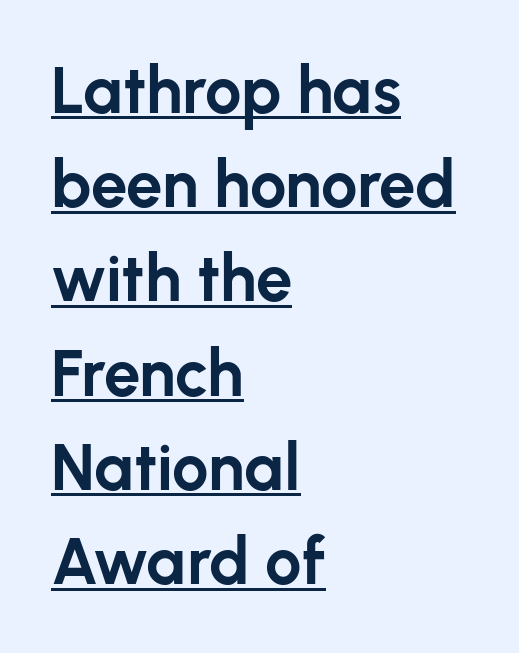
The image shows 65 px bold sans-serif type, upright; set left-aligned, normal line spacing (1.45x), normal letter spacing, underlined; low stroke contrast and a medium x-height.
